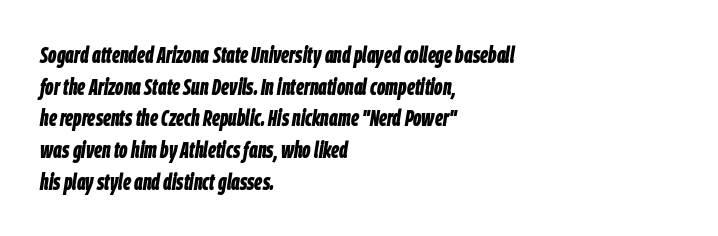
{"italic": "yes", "lean": "right", "slant_degrees": 9, "bold": "yes", "underline": "no", "align": "left", "line_spacing": "normal", "line_spacing_ratio": 1.38, "letter_spacing": "normal", "letter_spacing_em": 0.0, "glyph_px": 23}
